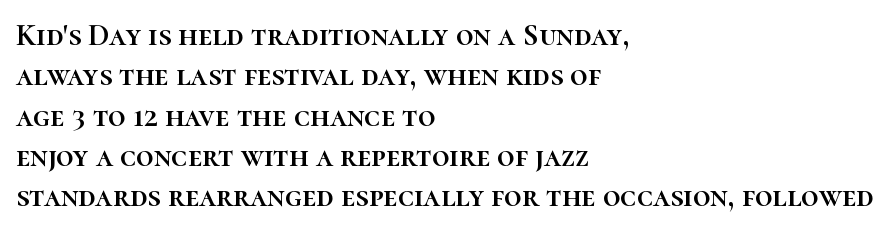
Here the designer chose a conventional face with non-uniform glyph widths. Normally led — the rows are evenly, conventionally spaced. Descender tails drop into unmarked territory. When letters stand straight like this, we call the style roman or upright. Each word holds together tightly as a unit, with standard inter-letter gaps. Short and long lines alike share a common starting point at left.
